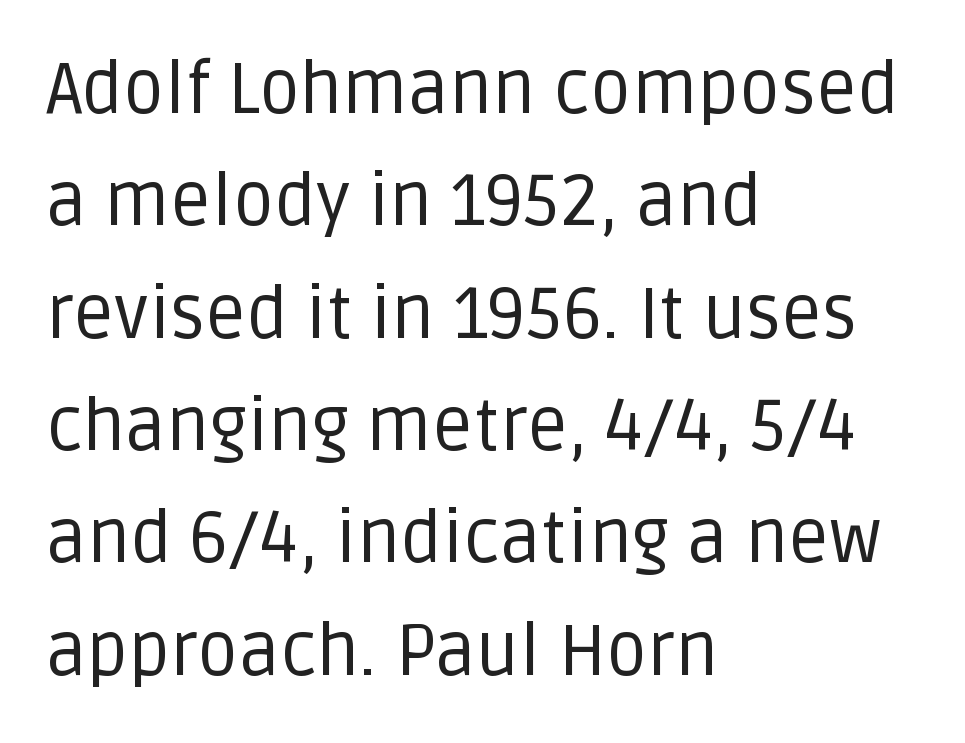
{"serif": "no", "italic": "no", "bold": "no", "weight": "regular", "width": "normal", "stroke_contrast": "low", "x_height": "large", "monospaced": "no", "underline": "no", "align": "left", "line_spacing": "normal", "line_spacing_ratio": 1.56, "letter_spacing": "normal", "letter_spacing_em": 0.0, "glyph_px": 72}
